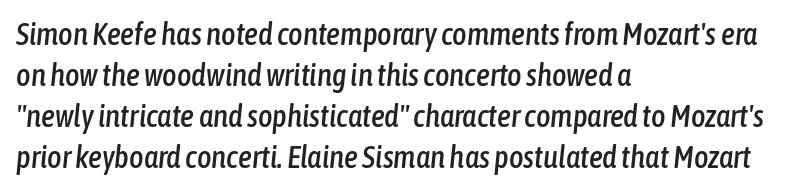
The image shows 31 px condensed type, italic (leaning right); set left-aligned, normal line spacing (1.32x), normal letter spacing, not underlined; low stroke contrast and a medium x-height.
